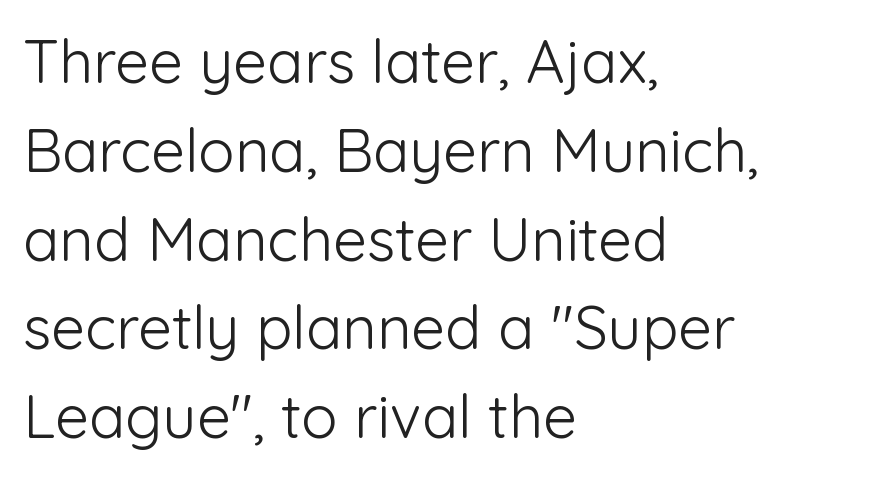
The image shows 60 px light sans-serif type, upright; set left-aligned, normal line spacing (1.48x), normal letter spacing, not underlined; low stroke contrast and a medium x-height.
